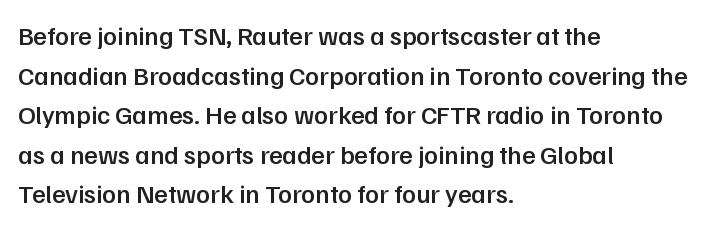
The image shows 26 px text type, upright; set left-aligned, normal line spacing (1.52x), normal letter spacing, not underlined.
